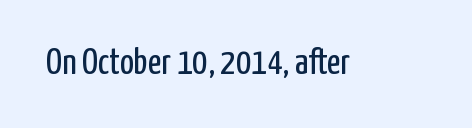
The image shows 37 px regular-weight, condensed sans-serif type, upright; set normal letter spacing, not underlined; low stroke contrast and a medium x-height.
